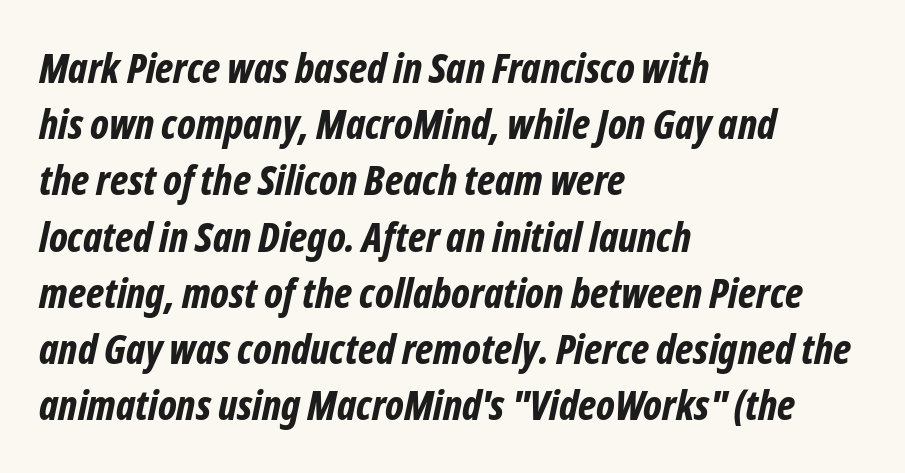
The image shows 41 px bold, condensed type, italic (leaning right); set left-aligned, normal line spacing (1.37x), normal letter spacing, not underlined; low stroke contrast and a medium x-height.
